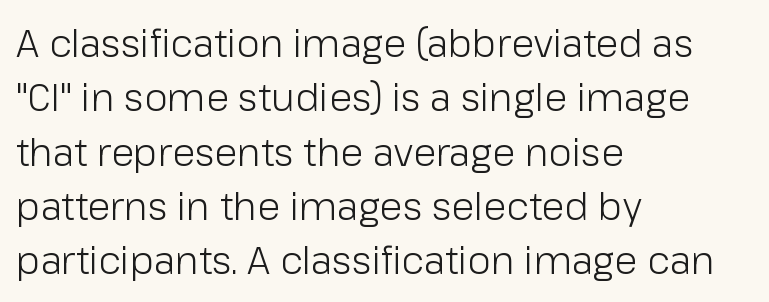
The image shows 38 px light sans-serif type, upright; set left-aligned, normal line spacing (1.43x), normal letter spacing, not underlined; low stroke contrast and a medium x-height.
